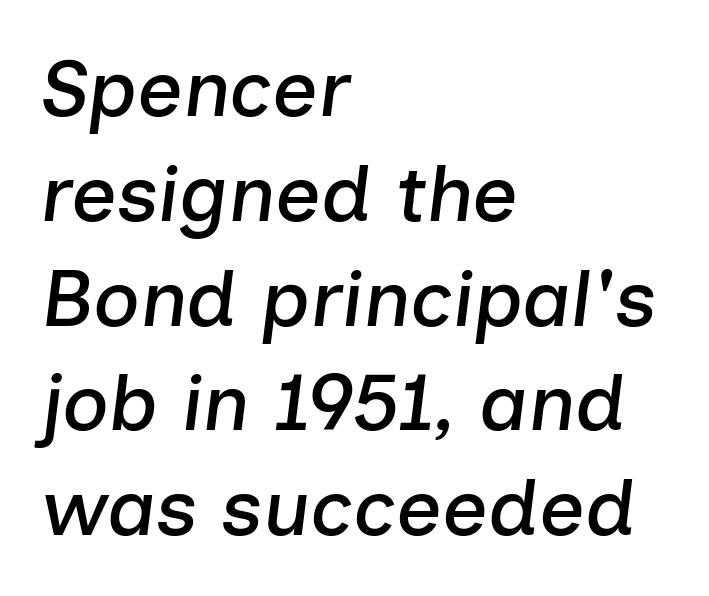
{"italic": "yes", "lean": "right", "slant_degrees": 7, "width": "normal", "stroke_contrast": "low", "x_height": "medium", "monospaced": "no", "underline": "no", "align": "left", "line_spacing": "normal", "line_spacing_ratio": 1.31, "letter_spacing": "normal", "letter_spacing_em": 0.0, "glyph_px": 80}
